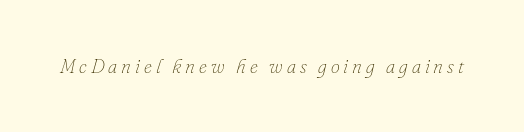
{"italic": "yes", "lean": "right", "slant_degrees": 16, "bold": "no", "underline": "no", "letter_spacing": "wide", "letter_spacing_em": 0.2, "glyph_px": 20}
